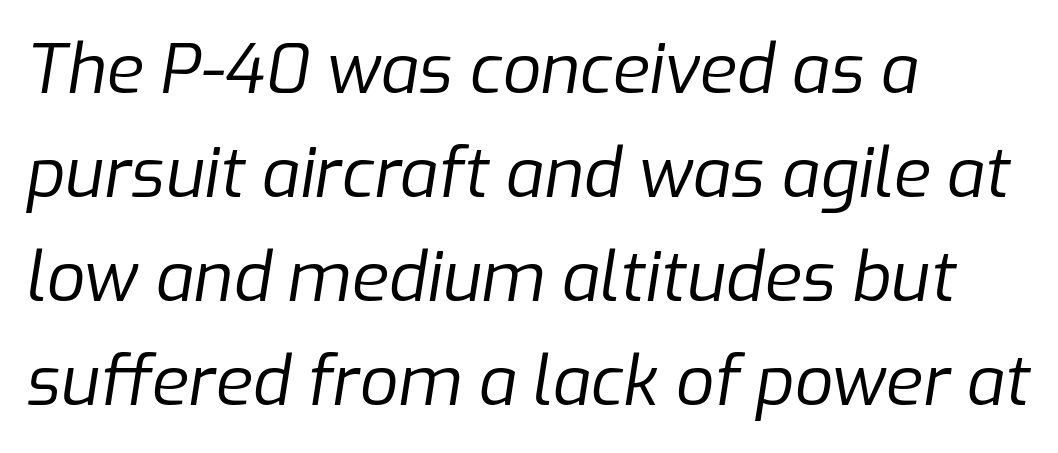
Horizontal bands of white between lines are of average thickness. Letters rest on an invisible, unmarked baseline. A typesetter would call this proportional, since set widths differ per character. Bold? No — there's no thickening of the strokes. Glyph-to-glyph distance matches everyday printed text. Slanted lettering throughout.
